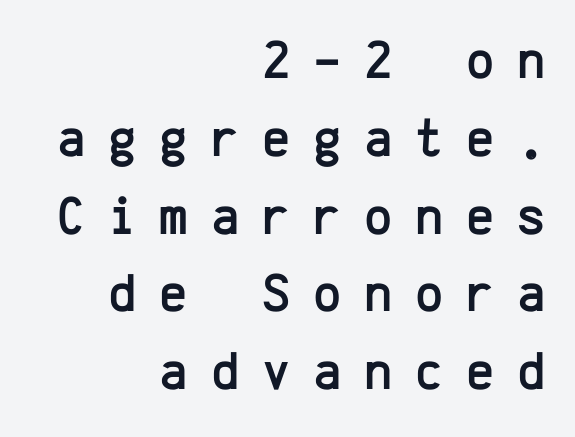
Q: Is the text italic (slanted)? A: No, it is upright.
Q: Is the typeface a serif or a sans-serif typeface? A: Sans-serif.
Q: Is the text underlined? A: No.
Q: How is the paragraph aligned? A: Right-aligned.
Q: Is the spacing between letters normal or unusually wide? A: Unusually wide.
Q: Is the spacing between lines tight, normal or loose? A: Normal.
Q: Width (condensed, normal, or wide)? A: Normal.
Q: Stroke contrast? A: Low.
Q: x-height? A: Medium.
Q: Monospaced? A: Yes.
